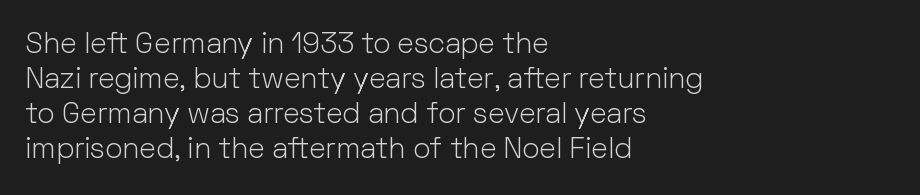
Only glyphs here, with clear space below each row. The typesetter chose a ragged-right arrangement here. This sample has the flowing, uneven cadence of proportional lettering. This sample uses plain, unmodified letter spacing.
